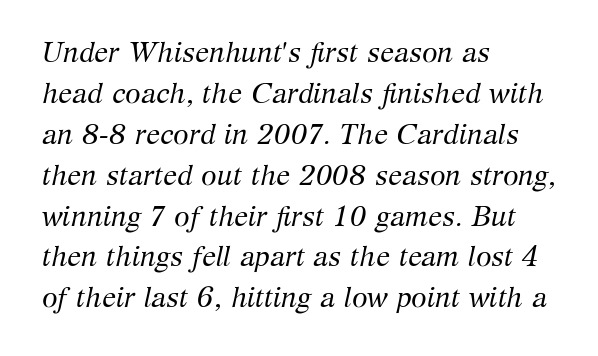
{"serif": "yes", "italic": "yes", "lean": "right", "slant_degrees": 12, "bold": "no", "weight": "regular", "width": "normal", "stroke_contrast": "medium", "x_height": "medium", "monospaced": "no", "underline": "no", "align": "left", "line_spacing": "normal", "line_spacing_ratio": 1.46, "letter_spacing": "normal", "letter_spacing_em": 0.0, "glyph_px": 28}
